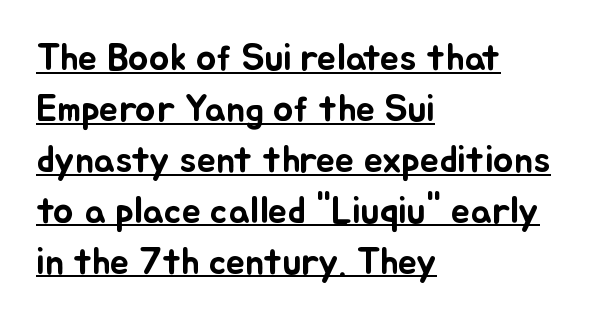
{"italic": "no", "width": "normal", "stroke_contrast": "low", "x_height": "small", "monospaced": "no", "underline": "yes", "align": "left", "line_spacing": "normal", "line_spacing_ratio": 1.34, "letter_spacing": "normal", "letter_spacing_em": 0.0, "glyph_px": 38}
